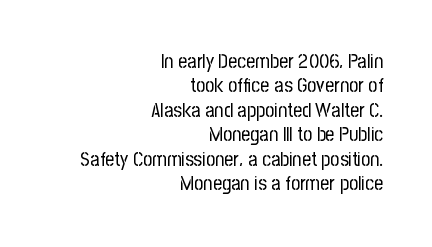
Q: Is the text bold? A: No.
Q: Is the text italic (slanted)? A: No, it is upright.
Q: Is the text underlined? A: No.
Q: How is the paragraph aligned? A: Right-aligned.
Q: Is the spacing between letters normal or unusually wide? A: Normal.
